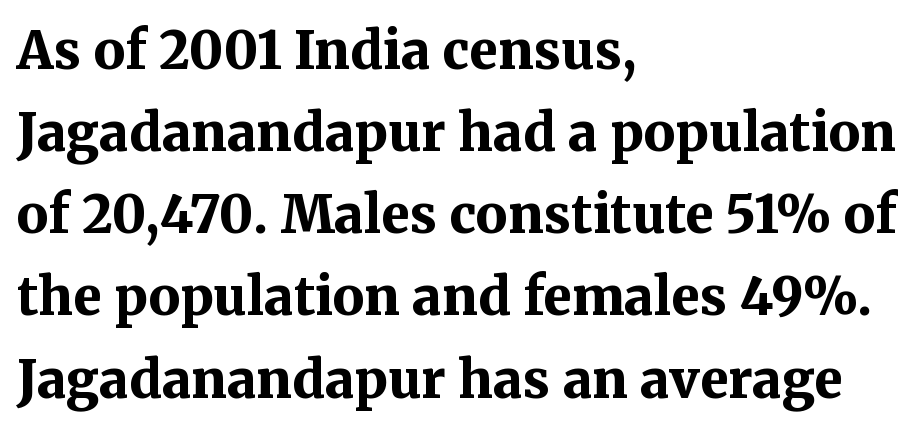
The image shows 52 px bold serif type, upright; set left-aligned, normal line spacing (1.58x), normal letter spacing, not underlined; medium stroke contrast and a medium x-height.
